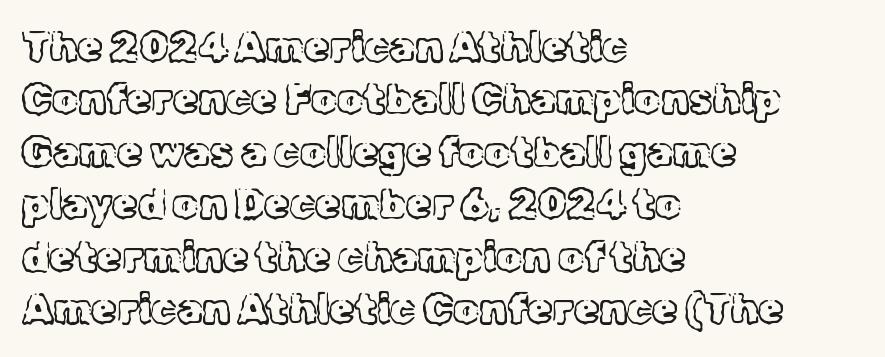
Q: Is the text bold? A: No.
Q: Is the text italic (slanted)? A: No, it is upright.
Q: Is the typeface a serif or a sans-serif typeface? A: Serif.
Q: Is the text underlined? A: No.
Q: How is the paragraph aligned? A: Left-aligned.
Q: Is the spacing between letters normal or unusually wide? A: Normal.
Q: Is the spacing between lines tight, normal or loose? A: Normal.
Q: Width (condensed, normal, or wide)? A: Normal.
Q: x-height? A: Medium.
Q: Monospaced? A: No.
